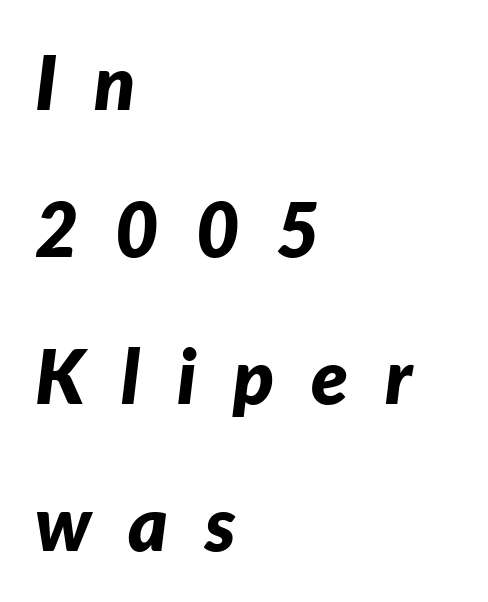
Q: Is the text bold? A: Yes.
Q: Is the text italic (slanted)? A: Yes, it leans right by about 7 degrees.
Q: Is the text underlined? A: No.
Q: How is the paragraph aligned? A: Left-aligned.
Q: Is the spacing between letters normal or unusually wide? A: Unusually wide.
Q: Is the spacing between lines tight, normal or loose? A: Loose.
Q: Width (condensed, normal, or wide)? A: Normal.
Q: Stroke contrast? A: Low.
Q: x-height? A: Medium.
Q: Monospaced? A: No.
